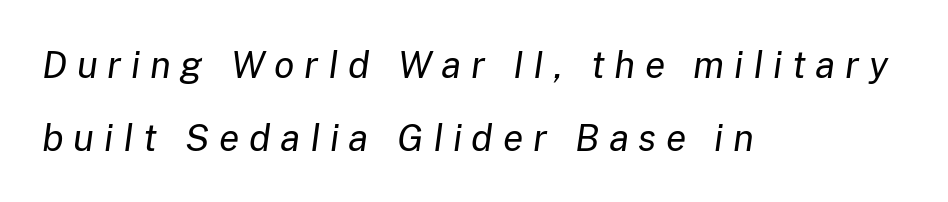
The image shows 37 px regular-weight type, italic (leaning right); set left-aligned, loose line spacing (1.96x), unusually wide letter spacing (+0.26 em), not underlined; low stroke contrast and a medium x-height.
